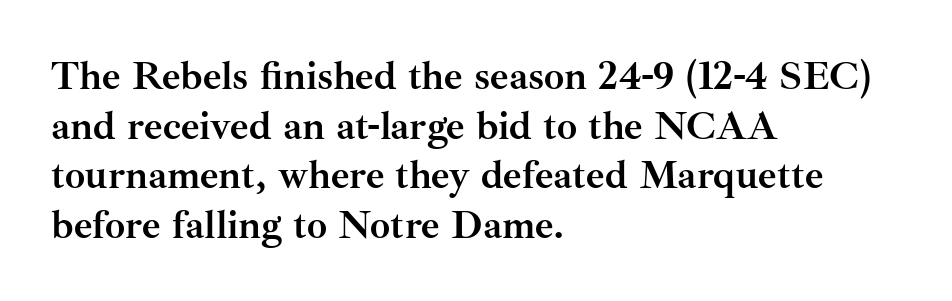
{"serif": "yes", "italic": "no", "bold": "yes", "weight": "semibold", "width": "normal", "stroke_contrast": "medium", "x_height": "small", "monospaced": "no", "underline": "no", "align": "left", "line_spacing_ratio": 1.24, "letter_spacing": "normal", "letter_spacing_em": 0.0, "glyph_px": 40}
